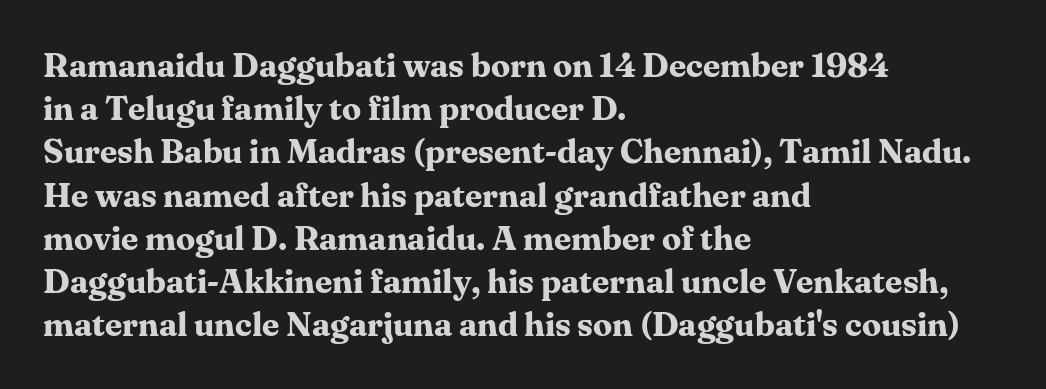
The image shows 34 px bold serif type, upright; set left-aligned, normal line spacing (1.27x), normal letter spacing, not underlined; medium stroke contrast and a medium x-height.
